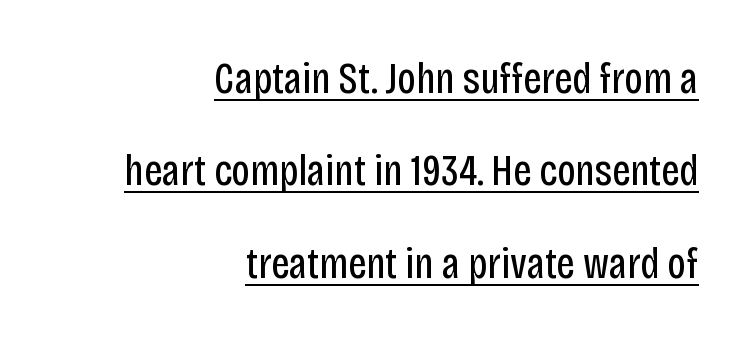
Stem width sits at or under what a default text font uses. The passage shown is typeset with a sans-serif family. Character widths vary here, with narrow letters taking less room than wide ones. Layout note: lines flush right. Honestly, the letter spacing is just normal — you wouldn't notice it. A rule runs beneath these lines of type.
